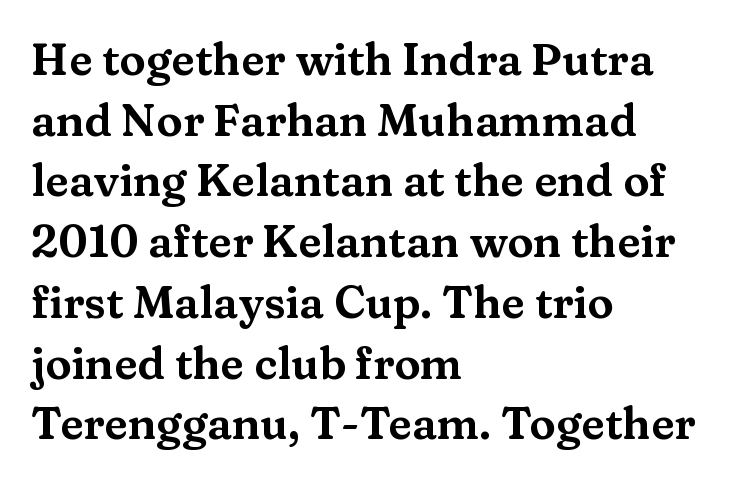
Layout note: lines flush left. The type is set solid horizontally, with unmodified tracking. The axis of the letterforms is exactly vertical. The rendering uses natural spacing where letterforms have individual widths.
